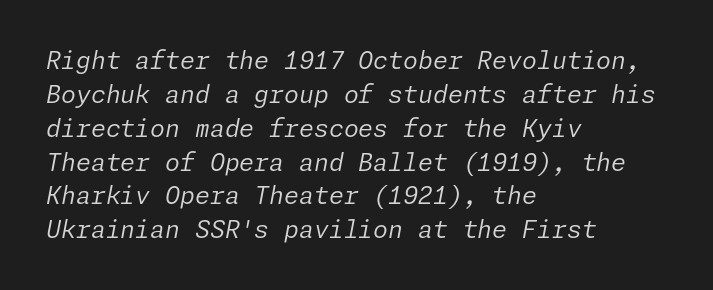
The image shows 24 px text type, italic (leaning right); set left-aligned, normal line spacing (1.41x), normal letter spacing, not underlined.
